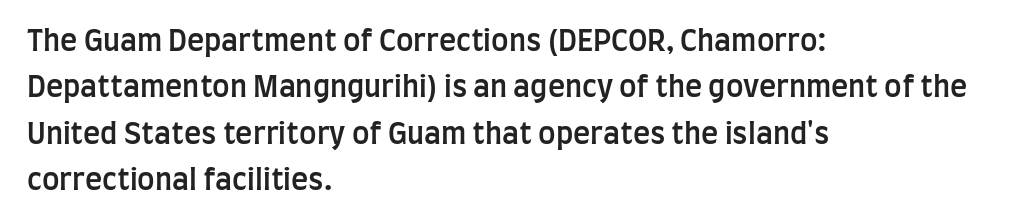
The image shows 29 px semibold, condensed sans-serif type, upright; set left-aligned, normal line spacing (1.6x), normal letter spacing, not underlined; low stroke contrast and a large x-height.
